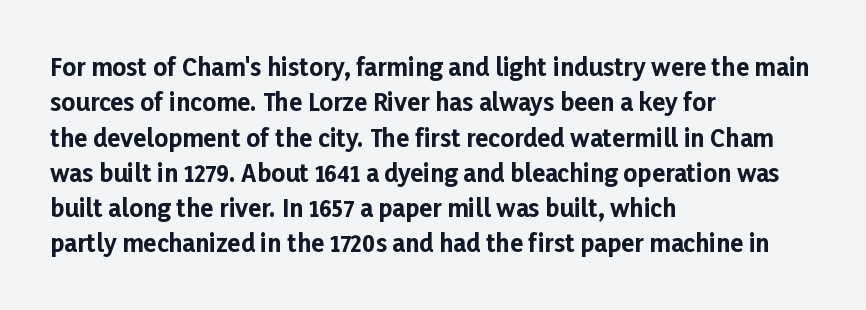
The image shows 24 px bold type, upright; set left-aligned, normal line spacing (1.47x), normal letter spacing, not underlined.
